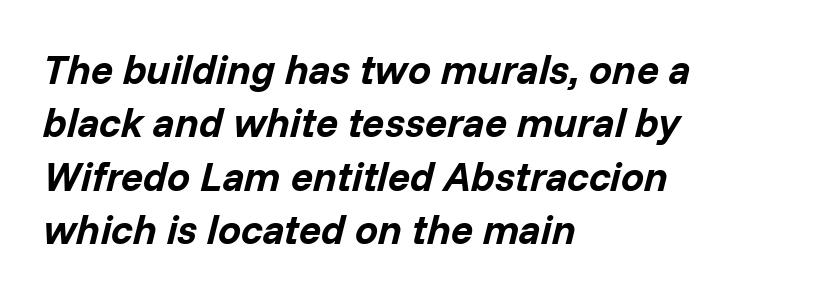
Q: Is the text bold? A: Yes.
Q: Is the text italic (slanted)? A: Yes, it leans right by about 14 degrees.
Q: Is the text underlined? A: No.
Q: How is the paragraph aligned? A: Left-aligned.
Q: Is the spacing between letters normal or unusually wide? A: Normal.
Q: Is the spacing between lines tight, normal or loose? A: Normal.
Q: Width (condensed, normal, or wide)? A: Normal.
Q: Stroke contrast? A: Low.
Q: x-height? A: Medium.
Q: Monospaced? A: No.
